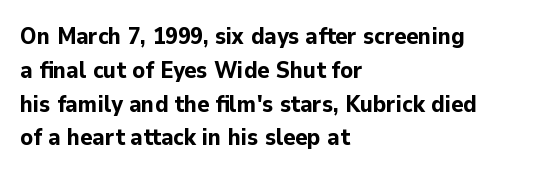
Bold? Absolutely — the strokes are thick and heavy. The setting favours the left margin, as ordinary paragraphs usually do. The font's upright variant was chosen for this text. A bare baseline throughout the passage. Vertical spacing — default.
